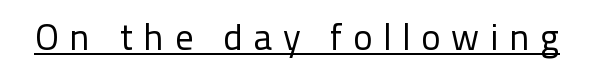
{"serif": "no", "italic": "no", "bold": "no", "weight": "regular", "width": "normal", "stroke_contrast": "low", "x_height": "medium", "monospaced": "no", "underline": "yes", "letter_spacing": "wide", "letter_spacing_em": 0.28, "glyph_px": 37}
